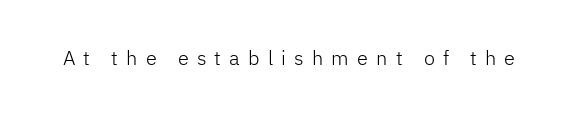
The image shows 20 px text type, upright; set unusually wide letter spacing (+0.41 em), not underlined.
